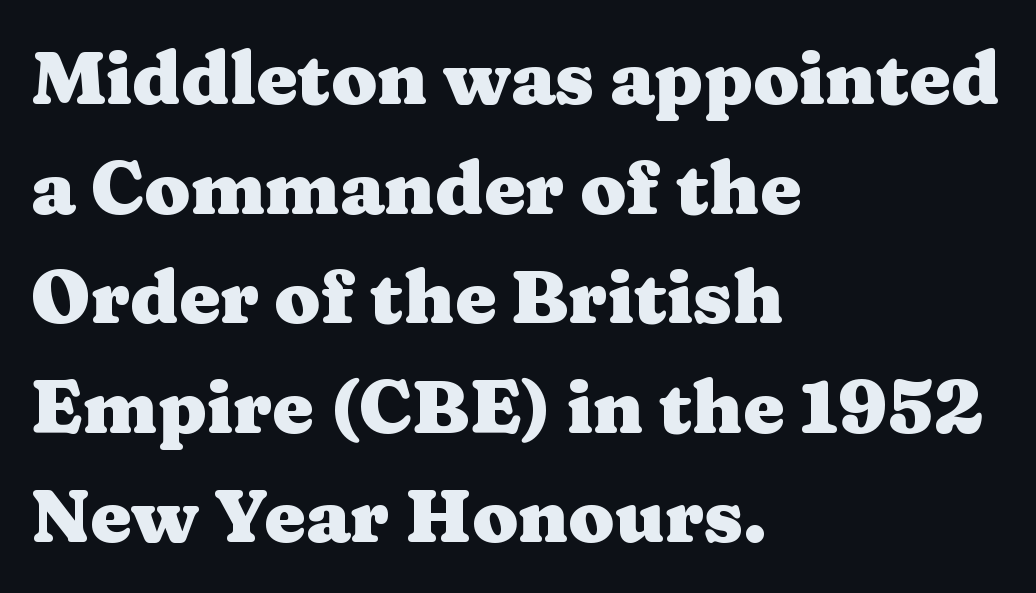
{"serif": "yes", "italic": "no", "bold": "yes", "weight": "heavy", "width": "wide", "stroke_contrast": "medium", "x_height": "medium", "monospaced": "no", "underline": "no", "align": "left", "line_spacing": "normal", "line_spacing_ratio": 1.48, "letter_spacing": "normal", "letter_spacing_em": 0.0, "glyph_px": 74}
